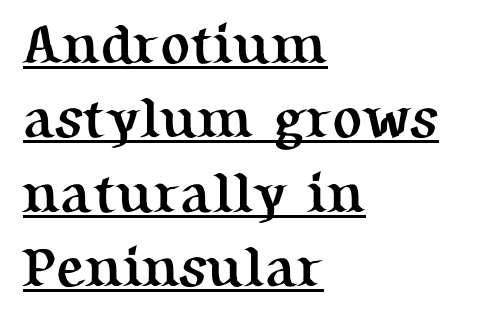
Q: Is the text bold? A: Yes.
Q: Is the text italic (slanted)? A: No, it is upright.
Q: Is the typeface a serif or a sans-serif typeface? A: Serif.
Q: Is the text underlined? A: Yes.
Q: How is the paragraph aligned? A: Left-aligned.
Q: Is the spacing between letters normal or unusually wide? A: Normal.
Q: Is the spacing between lines tight, normal or loose? A: Normal.
Q: Width (condensed, normal, or wide)? A: Normal.
Q: Stroke contrast? A: Medium.
Q: x-height? A: Medium.
Q: Monospaced? A: No.
